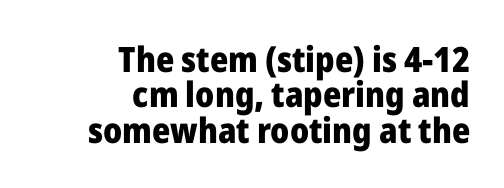
{"serif": "no", "italic": "no", "bold": "yes", "weight": "heavy", "width": "normal", "stroke_contrast": "low", "x_height": "medium", "monospaced": "no", "underline": "no", "align": "right", "line_spacing": "tight", "line_spacing_ratio": 1.01, "letter_spacing": "normal", "letter_spacing_em": 0.0, "glyph_px": 35}
